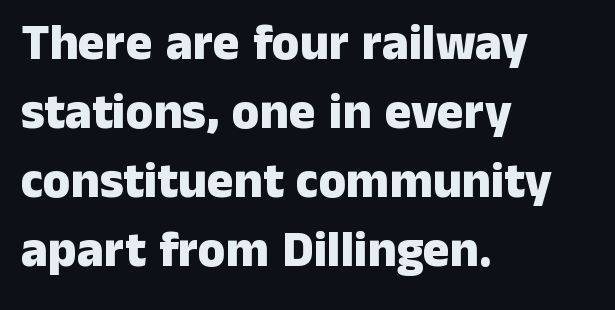
Casual observation: everything's shoved over to the left. Descenders hang freely into open space. Notice how thick the strokes are: this is what a full bold looks like. The letterforms sit shoulder to shoulder at normal distance. Posture: vertical.
